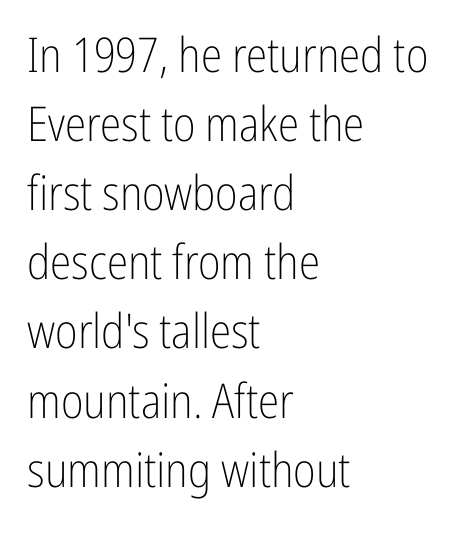
I'd call this a sans setting — the letters go barefoot. If you drew a line through each stem, it would be perfectly vertical. Stroke mass is kept to a normal reading level or below. These lines are set flush left with a ragged right edge. The specimen omits any rule beneath the text block's lines. Caption: standard tracking, unaltered.
